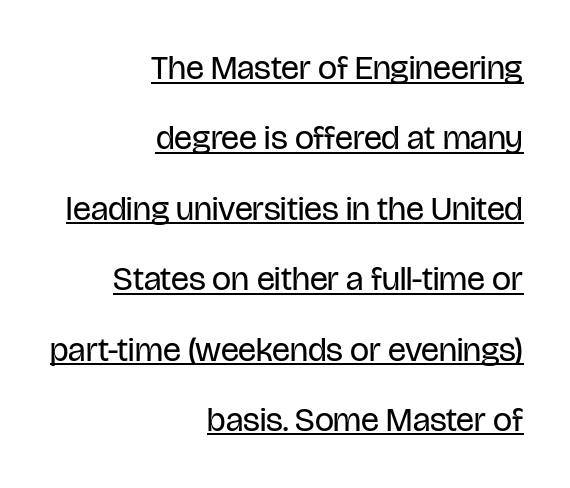
The rendering shows plain stroke endings on the letterforms — a sans-serif design. Is the block centered? No — it sits flush against the right margin. You can see a thin bar hugging the bottom of the glyphs. Stems and bowls with no extra thickness — not bold.
